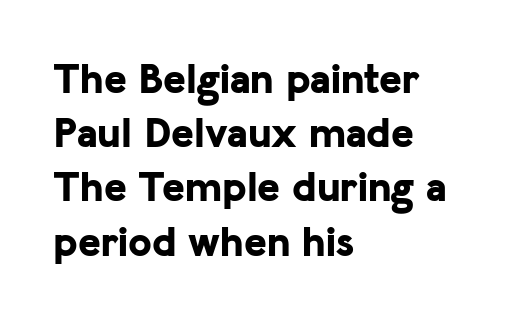
The image shows 43 px bold sans-serif type, upright; set left-aligned, normal line spacing (1.26x), normal letter spacing, not underlined; low stroke contrast and a medium x-height.
